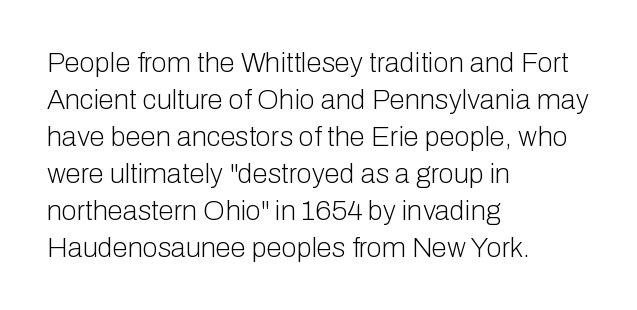
{"serif": "no", "italic": "no", "bold": "no", "weight": "light", "width": "normal", "stroke_contrast": "low", "x_height": "medium", "monospaced": "no", "underline": "no", "align": "left", "line_spacing": "normal", "line_spacing_ratio": 1.32, "letter_spacing": "normal", "letter_spacing_em": 0.0, "glyph_px": 28}
